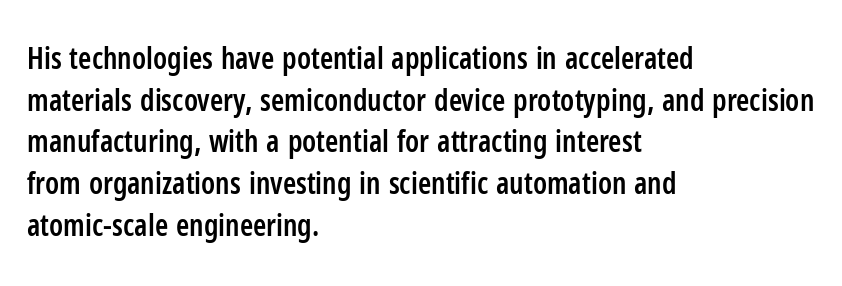
The image shows 30 px semibold, condensed sans-serif type, upright; set left-aligned, normal line spacing (1.39x), normal letter spacing, not underlined; low stroke contrast and a medium x-height.
